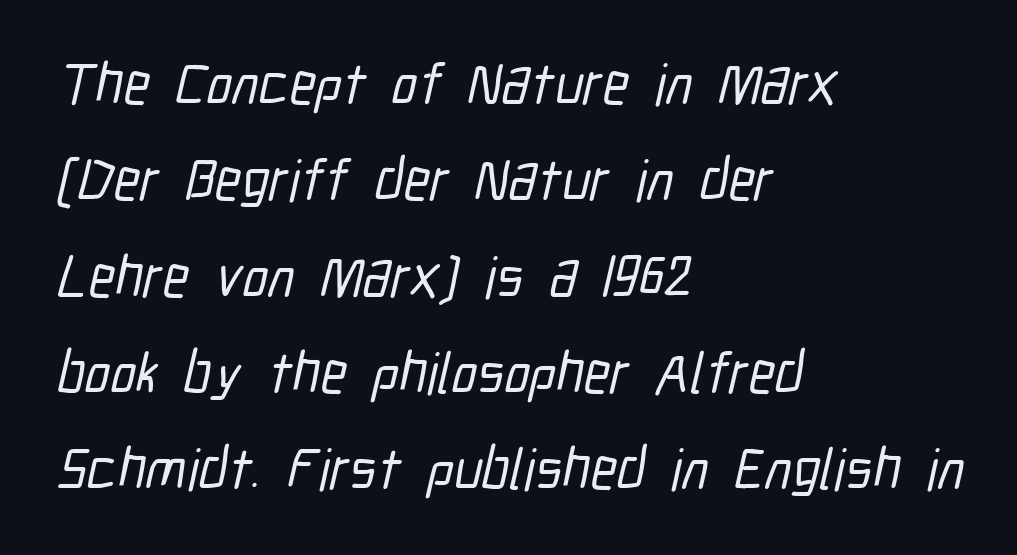
Q: Is the typeface a serif or a sans-serif typeface? A: Sans-serif.
Q: Is the text underlined? A: No.
Q: How is the paragraph aligned? A: Left-aligned.
Q: Is the spacing between letters normal or unusually wide? A: Normal.
Q: Is the spacing between lines tight, normal or loose? A: Normal.
Q: Width (condensed, normal, or wide)? A: Condensed.
Q: Stroke contrast? A: Low.
Q: x-height? A: Medium.
Q: Monospaced? A: No.
